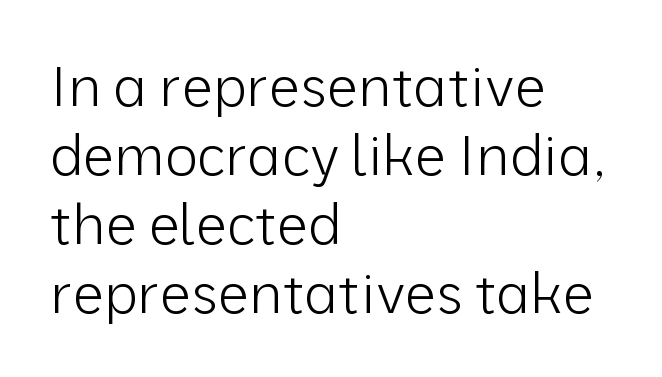
Students, note that the glyphs here touch the page at normal intervals. Each stroke keeps to a modest, everyday thickness or less. Character widths vary here, with narrow letters taking less room than wide ones. Unlike italic type, these characters show no tilt at all.
